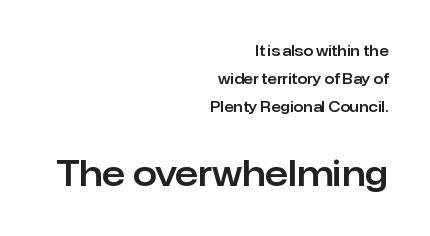
The second block has been scaled up relative to the first. Underline: absent. Here the glyphs are tracked normally, forming tight word shapes. Does the copy run flush right? Yes — the right margin is perfectly even. The face used here is proportionally spaced, like ordinary book or web type.
